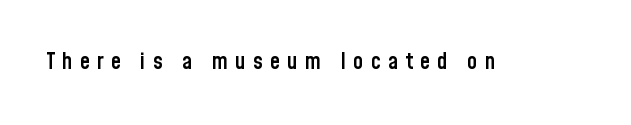
Q: Is the text bold? A: Semi-bold.
Q: Is the text italic (slanted)? A: No, it is upright.
Q: Is the text underlined? A: No.
Q: Is the spacing between letters normal or unusually wide? A: Unusually wide.
